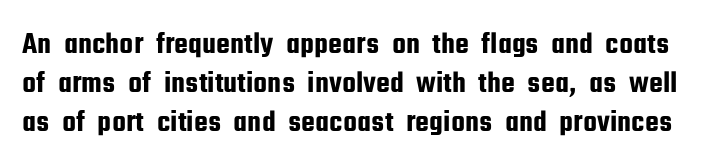
The image shows 31 px condensed sans-serif type, upright; set normal line spacing (1.26x), normal letter spacing, not underlined; low stroke contrast and a medium x-height.
